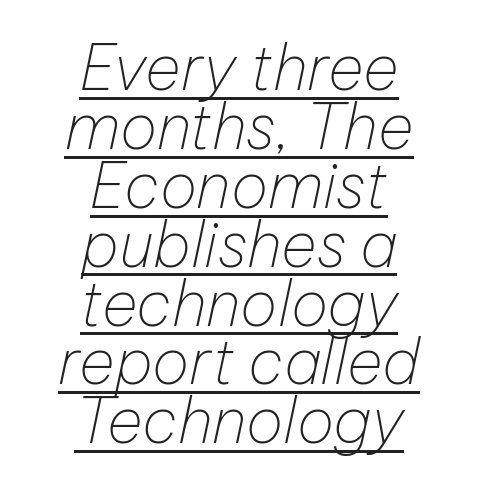
{"italic": "yes", "lean": "right", "slant_degrees": 12, "bold": "no", "weight": "thin", "width": "normal", "stroke_contrast": "low", "x_height": "medium", "monospaced": "no", "underline": "yes", "align": "center", "line_spacing": "tight", "line_spacing_ratio": 0.95, "letter_spacing": "normal", "letter_spacing_em": 0.0, "glyph_px": 62}
